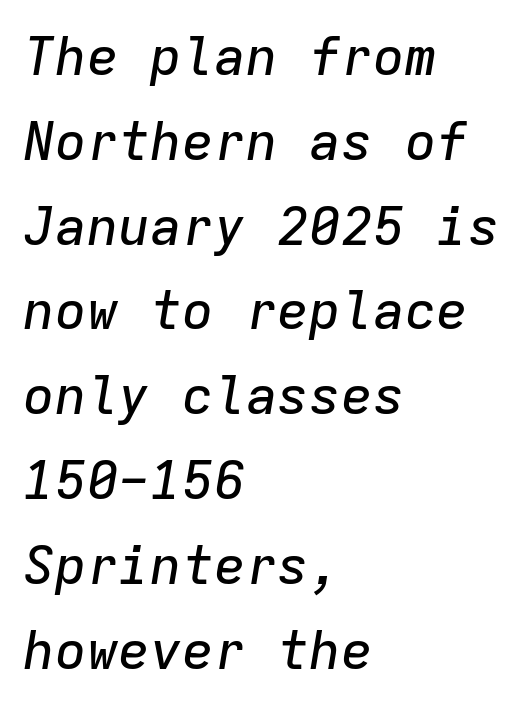
{"italic": "yes", "lean": "right", "slant_degrees": 9, "width": "normal", "stroke_contrast": "low", "x_height": "medium", "monospaced": "yes", "underline": "no", "align": "left", "line_spacing": "normal", "line_spacing_ratio": 1.6, "letter_spacing": "normal", "letter_spacing_em": 0.0, "glyph_px": 53}
